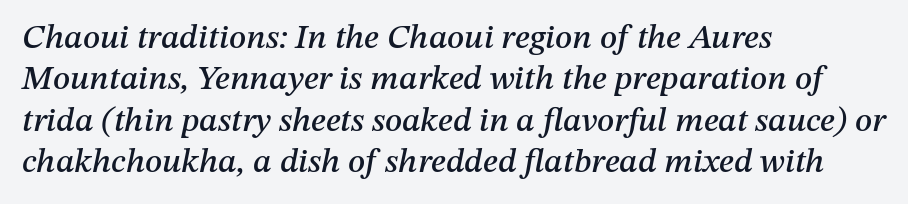
The image shows 34 px text type, italic (leaning right); set left-aligned, line spacing 1.22x, normal letter spacing, not underlined; medium stroke contrast and a medium x-height.
